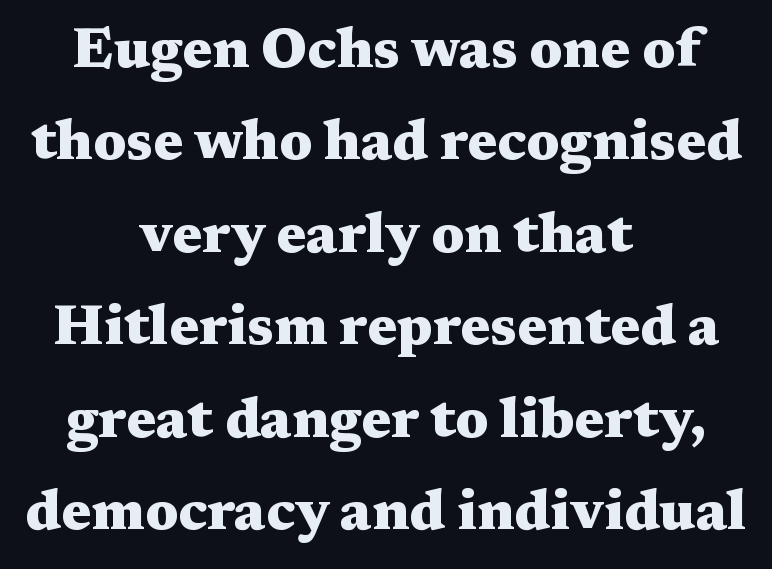
The image shows 56 px heavy, wide serif type, upright; set centered, normal line spacing (1.65x), normal letter spacing, not underlined; medium stroke contrast and a medium x-height.
